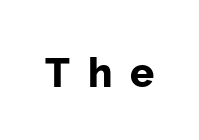
Q: Is the text bold? A: Yes.
Q: Is the text italic (slanted)? A: No, it is upright.
Q: Is the typeface a serif or a sans-serif typeface? A: Sans-serif.
Q: Is the text underlined? A: No.
Q: Is the spacing between letters normal or unusually wide? A: Unusually wide.
Q: Width (condensed, normal, or wide)? A: Normal.
Q: Stroke contrast? A: Low.
Q: x-height? A: Medium.
Q: Monospaced? A: No.
